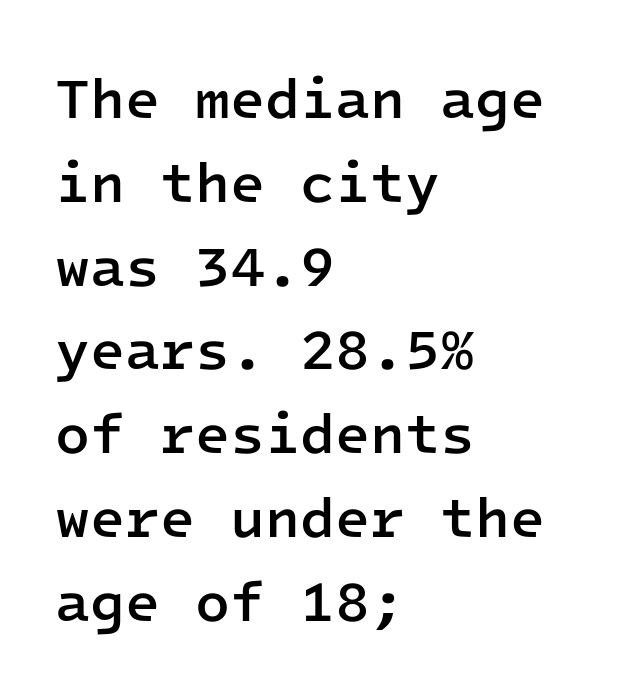
{"serif": "no", "italic": "no", "bold": "semi", "weight": "semibold", "width": "normal", "stroke_contrast": "low", "x_height": "medium", "monospaced": "yes", "underline": "no", "align": "left", "line_spacing": "normal", "line_spacing_ratio": 1.47, "letter_spacing": "normal", "letter_spacing_em": 0.0, "glyph_px": 57}
